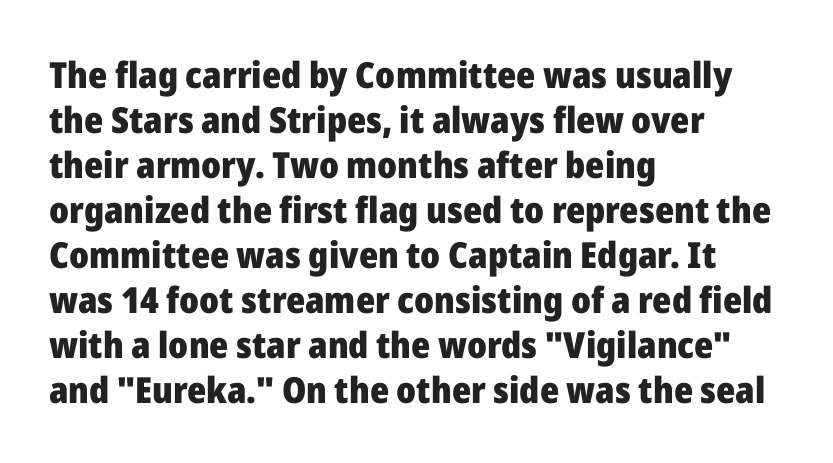
The image shows 36 px heavy sans-serif type, upright; set left-aligned, normal line spacing (1.25x), normal letter spacing, not underlined; low stroke contrast and a medium x-height.
